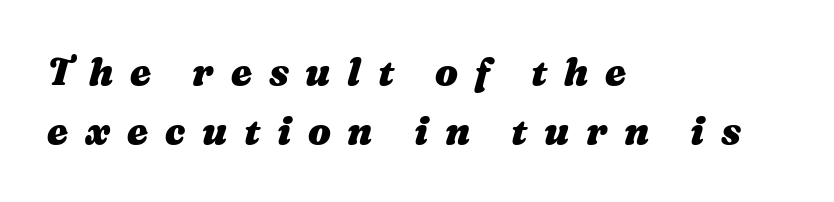
Q: Is the text bold? A: Yes.
Q: Is the text italic (slanted)? A: Yes, it leans right by about 16 degrees.
Q: Is the text underlined? A: No.
Q: How is the paragraph aligned? A: Left-aligned.
Q: Is the spacing between letters normal or unusually wide? A: Unusually wide.
Q: Is the spacing between lines tight, normal or loose? A: Normal.
Q: Width (condensed, normal, or wide)? A: Wide.
Q: Stroke contrast? A: Medium.
Q: x-height? A: Medium.
Q: Monospaced? A: No.
